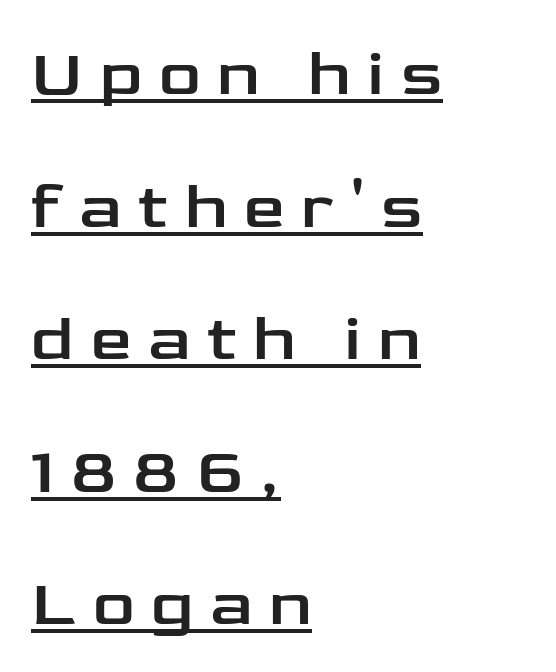
{"serif": "no", "italic": "no", "width": "wide", "stroke_contrast": "low", "x_height": "medium", "monospaced": "no", "underline": "yes", "align": "left", "line_spacing": "loose", "line_spacing_ratio": 2.04, "letter_spacing": "wide", "letter_spacing_em": 0.26, "glyph_px": 65}
